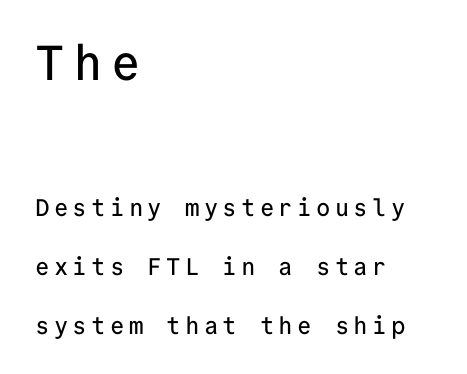
Q: Is the text italic (slanted)? A: No, it is upright.
Q: Is the typeface a serif or a sans-serif typeface? A: Sans-serif.
Q: Is the text underlined? A: No.
Q: How is the paragraph aligned? A: Left-aligned.
Q: Is the spacing between lines tight, normal or loose? A: Loose.
Q: Which block of text is set in a larger size, the first (top) or the second (bottom)? A: The first (top) one.
Q: Width (condensed, normal, or wide)? A: Normal.
Q: Stroke contrast? A: Low.
Q: x-height? A: Medium.
Q: Monospaced? A: Yes.
